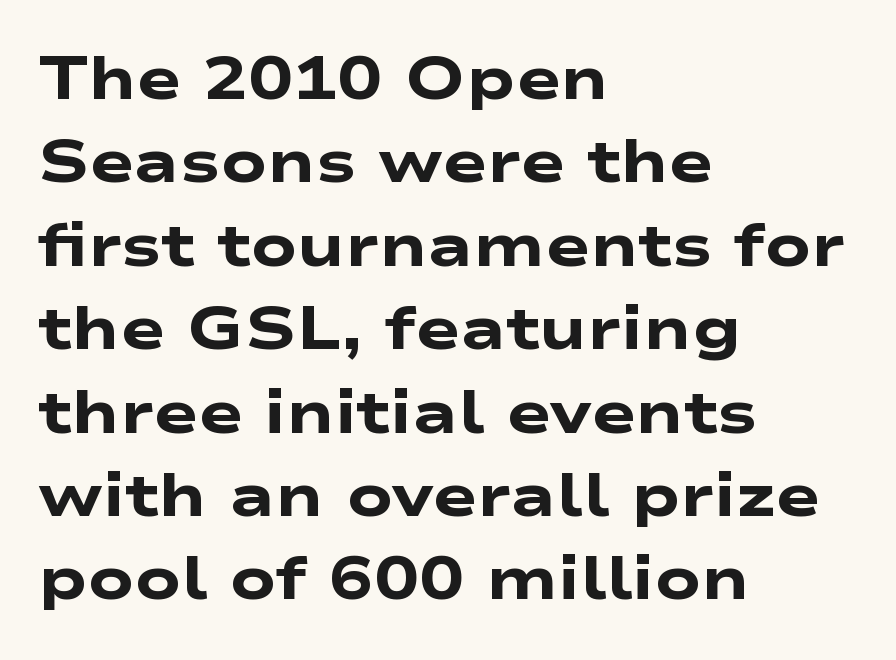
Descenders hang freely into open space. The letters advance in unequal steps, a hallmark of proportional type. Stroke terminals: plain, sans-serif. Short note: letters normally spaced.
